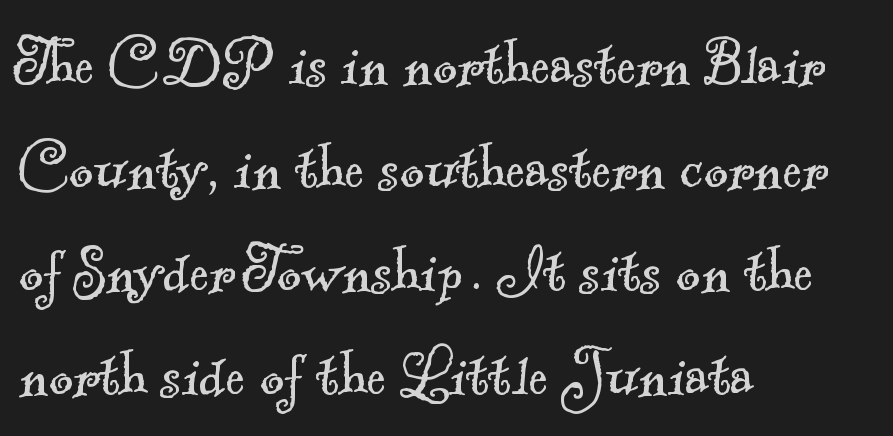
Q: Is the text bold? A: No.
Q: Is the typeface a serif or a sans-serif typeface? A: Serif.
Q: Is the text underlined? A: No.
Q: How is the paragraph aligned? A: Left-aligned.
Q: Is the spacing between letters normal or unusually wide? A: Normal.
Q: Is the spacing between lines tight, normal or loose? A: Normal.
Q: Width (condensed, normal, or wide)? A: Normal.
Q: x-height? A: Small.
Q: Monospaced? A: No.
